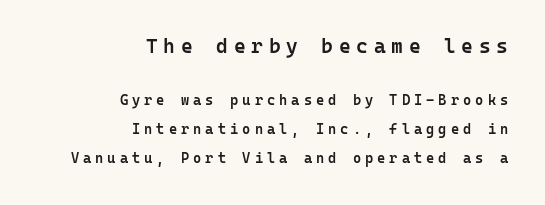
The image shows 20 px text type, upright; set right-aligned, loose line spacing (2.07x), unusually wide letter spacing (+0.29 em), not underlined; the first (top) block is 1.43x larger.
